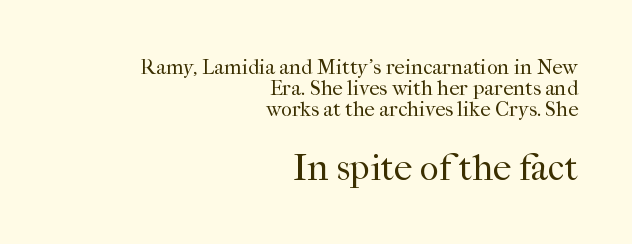
Look at the bottom of the vertical strokes: they flare into serifs here. Size hierarchy here favors the trailing block over the leading one. Layout note: lines flush right. This rendering leaves character spacing at its baseline value. Stems here are at most as thick as an everyday book face. These lines were composed using upright roman letters.
